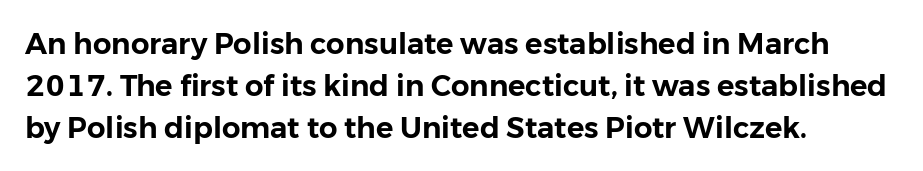
The image shows 29 px sans-serif type, upright; set left-aligned, normal line spacing (1.44x), normal letter spacing, not underlined; low stroke contrast and a medium x-height.
